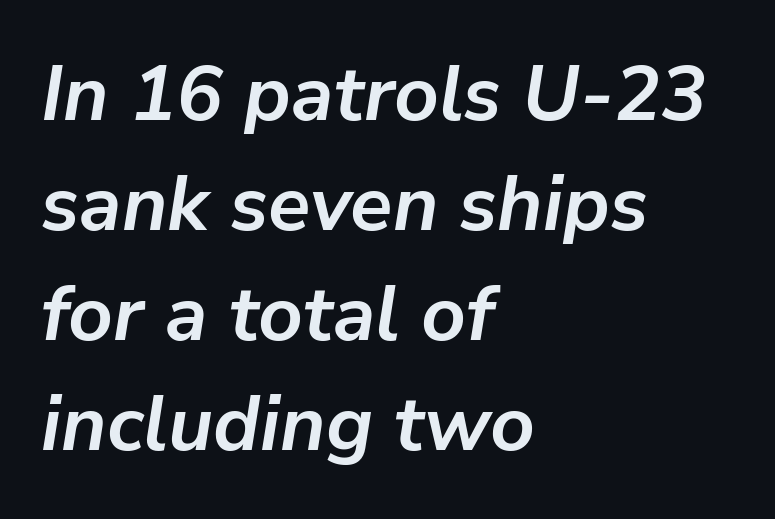
{"italic": "yes", "lean": "right", "slant_degrees": 9, "bold": "yes", "weight": "semibold", "width": "normal", "stroke_contrast": "low", "x_height": "medium", "monospaced": "no", "underline": "no", "align": "left", "line_spacing": "normal", "line_spacing_ratio": 1.41, "letter_spacing": "normal", "letter_spacing_em": 0.0, "glyph_px": 78}
